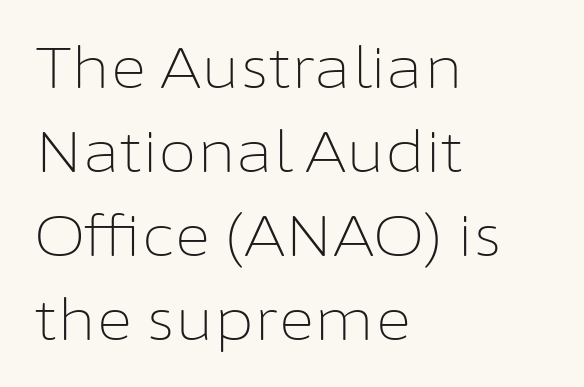
Q: Is the text bold? A: No.
Q: Is the text italic (slanted)? A: No, it is upright.
Q: Is the typeface a serif or a sans-serif typeface? A: Sans-serif.
Q: Is the text underlined? A: No.
Q: How is the paragraph aligned? A: Left-aligned.
Q: Is the spacing between letters normal or unusually wide? A: Normal.
Q: Is the spacing between lines tight, normal or loose? A: Normal.
Q: Width (condensed, normal, or wide)? A: Normal.
Q: Stroke contrast? A: Low.
Q: x-height? A: Medium.
Q: Monospaced? A: No.
